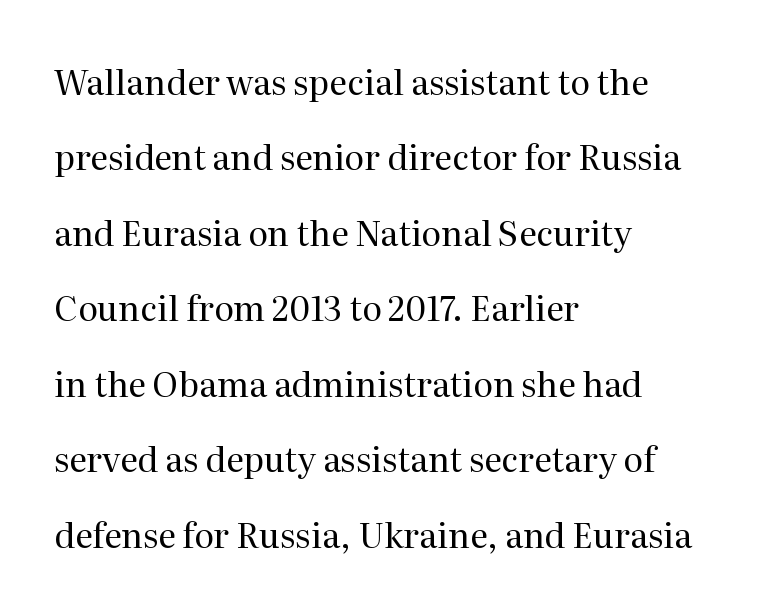
{"serif": "yes", "italic": "no", "bold": "no", "weight": "regular", "width": "normal", "stroke_contrast": "medium", "x_height": "medium", "monospaced": "no", "underline": "no", "align": "left", "line_spacing": "loose", "line_spacing_ratio": 2.22, "letter_spacing": "normal", "letter_spacing_em": 0.0, "glyph_px": 34}
